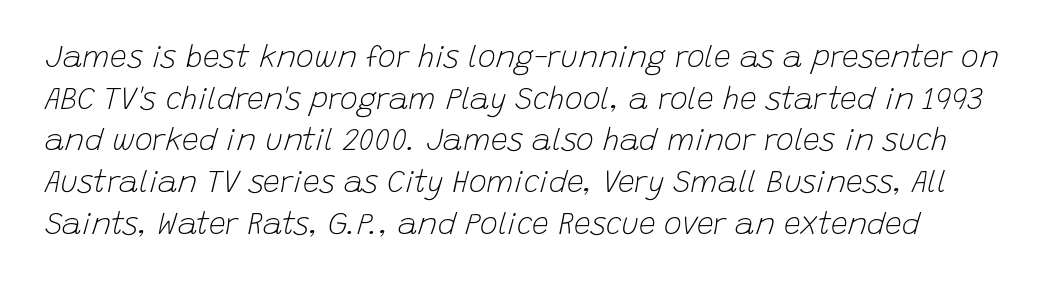
{"italic": "yes", "lean": "right", "slant_degrees": 15, "bold": "no", "weight": "light", "width": "normal", "stroke_contrast": "low", "x_height": "large", "monospaced": "no", "underline": "no", "line_spacing": "normal", "line_spacing_ratio": 1.39, "letter_spacing": "normal", "letter_spacing_em": 0.0, "glyph_px": 30}
